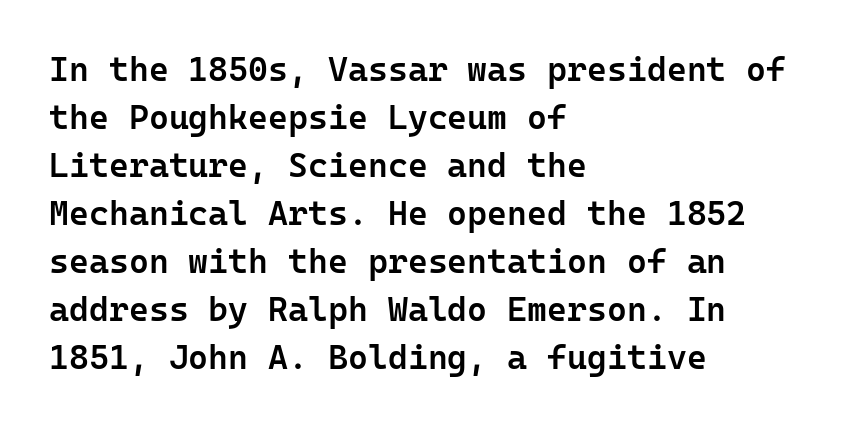
Q: Is the text bold? A: Semi-bold.
Q: Is the text italic (slanted)? A: No, it is upright.
Q: Is the typeface a serif or a sans-serif typeface? A: Sans-serif.
Q: Is the text underlined? A: No.
Q: How is the paragraph aligned? A: Left-aligned.
Q: Is the spacing between letters normal or unusually wide? A: Normal.
Q: Is the spacing between lines tight, normal or loose? A: Normal.
Q: Width (condensed, normal, or wide)? A: Normal.
Q: Stroke contrast? A: Low.
Q: x-height? A: Medium.
Q: Monospaced? A: Yes.
